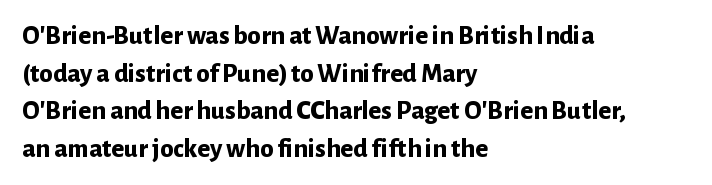
Its strokes are broad and dark, the hallmark of bold type. The letterforms sit shoulder to shoulder at normal distance. Horizontal alignment here is leftward, the default for most running prose. Each new line begins a customary step beneath the previous one. Has an underline been added? It has not. Characters remain perfectly vertical along every line.
